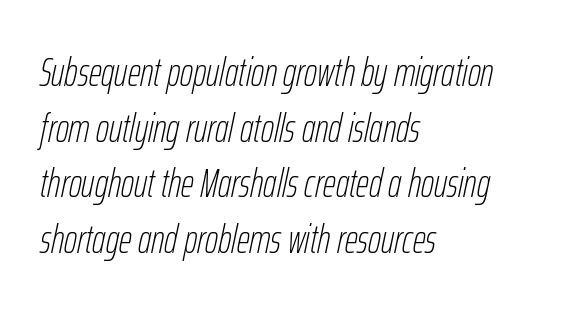
{"italic": "yes", "lean": "right", "slant_degrees": 12, "bold": "no", "weight": "thin", "width": "condensed", "stroke_contrast": "low", "x_height": "medium", "monospaced": "no", "underline": "no", "align": "left", "line_spacing": "normal", "line_spacing_ratio": 1.39, "letter_spacing": "normal", "letter_spacing_em": 0.0, "glyph_px": 40}
